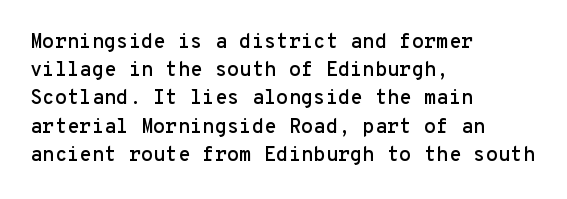
{"italic": "no", "underline": "no", "align": "left", "line_spacing": "normal", "line_spacing_ratio": 1.41, "letter_spacing": "normal", "letter_spacing_em": 0.0, "glyph_px": 20}
